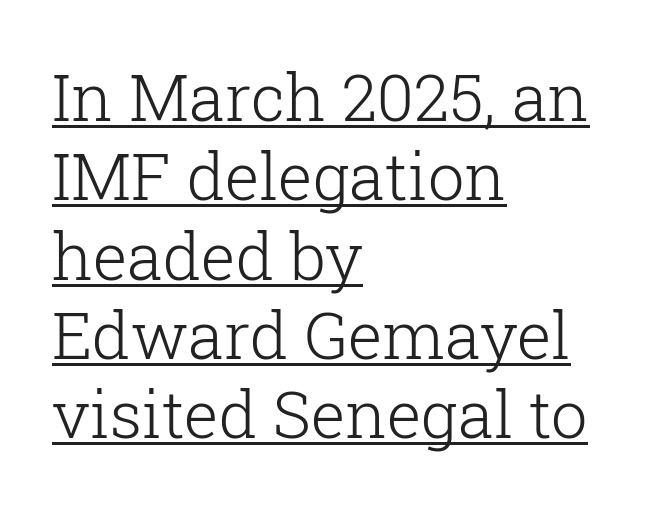
Think standard paragraph weight, or any step lighter than that. Do the characters align in a grid? No, the font is proportional. Posture: vertical. Serifs: yes, visible at the terminals of the letterforms. The setting favours the left margin, as ordinary paragraphs usually do. Quick note: underline on.
